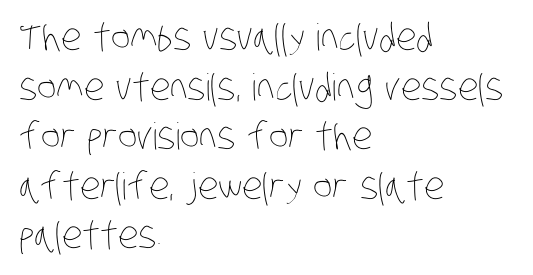
{"bold": "no", "weight": "thin", "width": "condensed", "stroke_contrast": "low", "x_height": "large", "monospaced": "no", "underline": "no", "align": "left", "line_spacing": "normal", "line_spacing_ratio": 1.34, "letter_spacing": "normal", "letter_spacing_em": 0.0, "glyph_px": 37}
